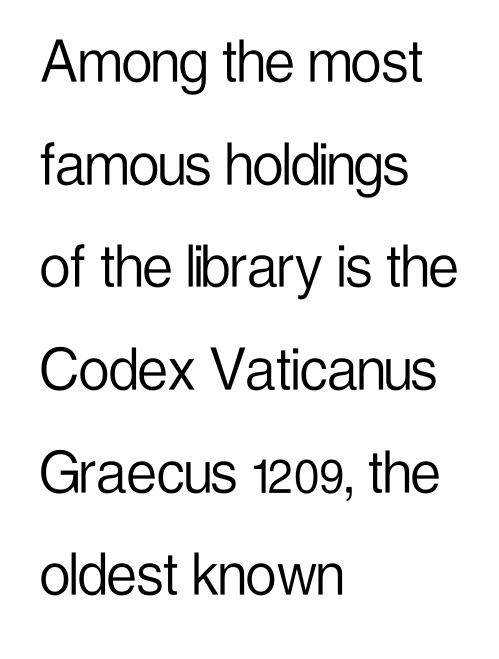
The image shows 68 px light, condensed sans-serif type, upright; set left-aligned, normal line spacing (1.51x), normal letter spacing, not underlined; low stroke contrast and a medium x-height.
